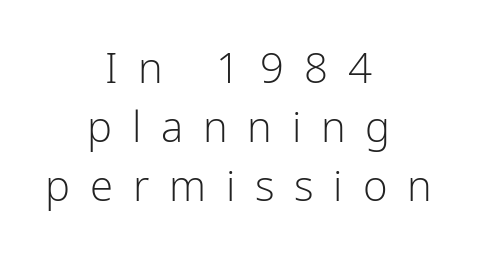
The image shows 42 px light sans-serif type, upright; set centered, normal line spacing (1.4x), unusually wide letter spacing (+0.47 em), not underlined; low stroke contrast and a medium x-height.
